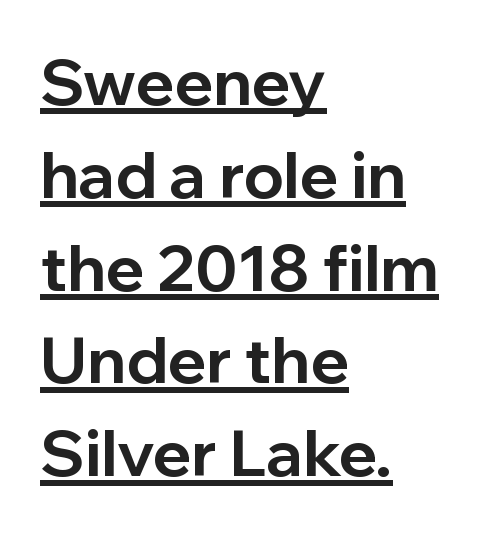
{"serif": "no", "italic": "no", "bold": "yes", "weight": "bold", "width": "normal", "stroke_contrast": "low", "x_height": "medium", "monospaced": "no", "underline": "yes", "align": "left", "line_spacing": "normal", "line_spacing_ratio": 1.45, "letter_spacing": "normal", "letter_spacing_em": 0.0, "glyph_px": 64}
